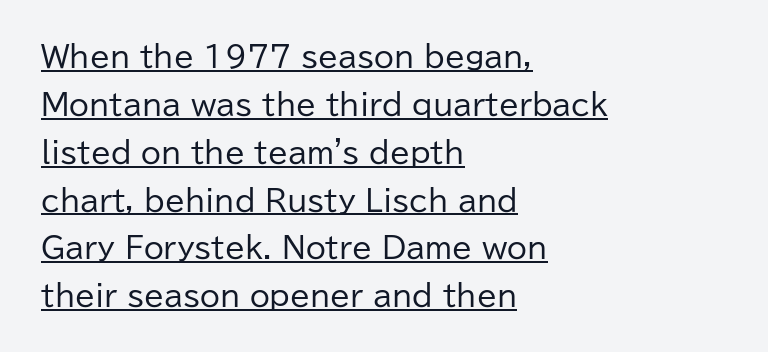
{"serif": "no", "italic": "no", "bold": "no", "weight": "regular", "width": "normal", "stroke_contrast": "low", "x_height": "medium", "monospaced": "no", "underline": "yes", "align": "left", "line_spacing": "normal", "line_spacing_ratio": 1.65, "letter_spacing": "normal", "letter_spacing_em": 0.0, "glyph_px": 29}
